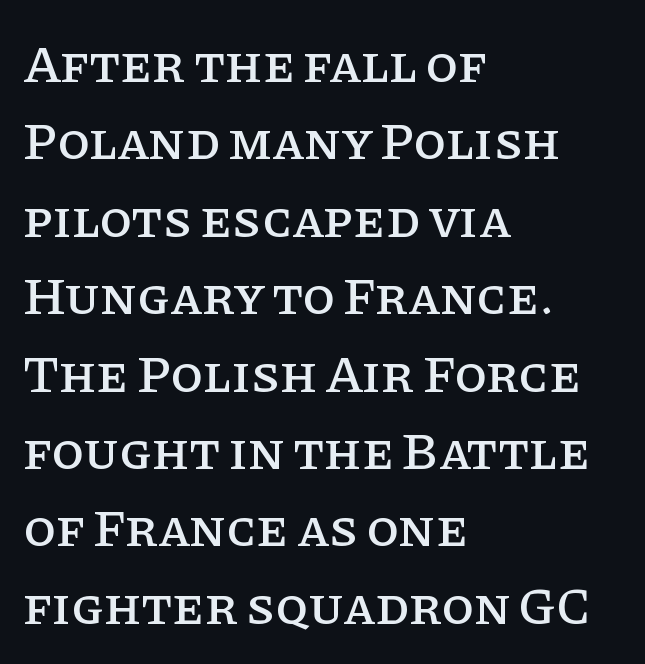
Q: Is the text italic (slanted)? A: No, it is upright.
Q: Is the typeface a serif or a sans-serif typeface? A: Serif.
Q: Is the text underlined? A: No.
Q: How is the paragraph aligned? A: Left-aligned.
Q: Is the spacing between letters normal or unusually wide? A: Normal.
Q: Is the spacing between lines tight, normal or loose? A: Normal.
Q: Width (condensed, normal, or wide)? A: Normal.
Q: Stroke contrast? A: Low.
Q: x-height? A: Large.
Q: Monospaced? A: No.
